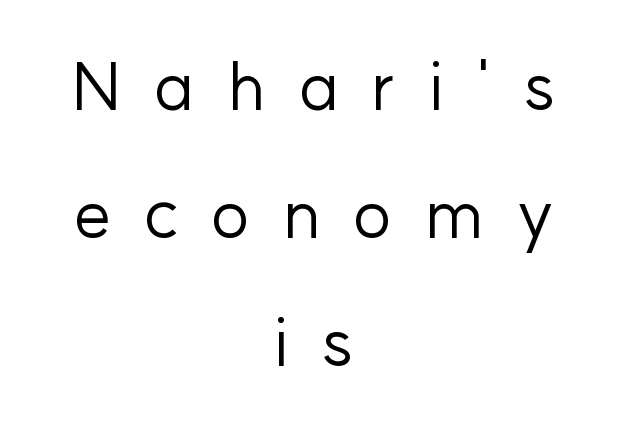
Q: Is the text bold? A: No.
Q: Is the text italic (slanted)? A: No, it is upright.
Q: Is the typeface a serif or a sans-serif typeface? A: Sans-serif.
Q: Is the text underlined? A: No.
Q: How is the paragraph aligned? A: Centered.
Q: Is the spacing between letters normal or unusually wide? A: Unusually wide.
Q: Is the spacing between lines tight, normal or loose? A: Loose.
Q: Width (condensed, normal, or wide)? A: Normal.
Q: Stroke contrast? A: Low.
Q: x-height? A: Medium.
Q: Monospaced? A: No.
